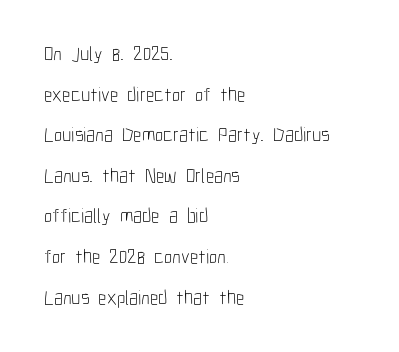
{"italic": "no", "bold": "no", "underline": "no", "align": "left", "line_spacing": "loose", "line_spacing_ratio": 2.03, "letter_spacing": "normal", "letter_spacing_em": 0.0, "glyph_px": 20}
